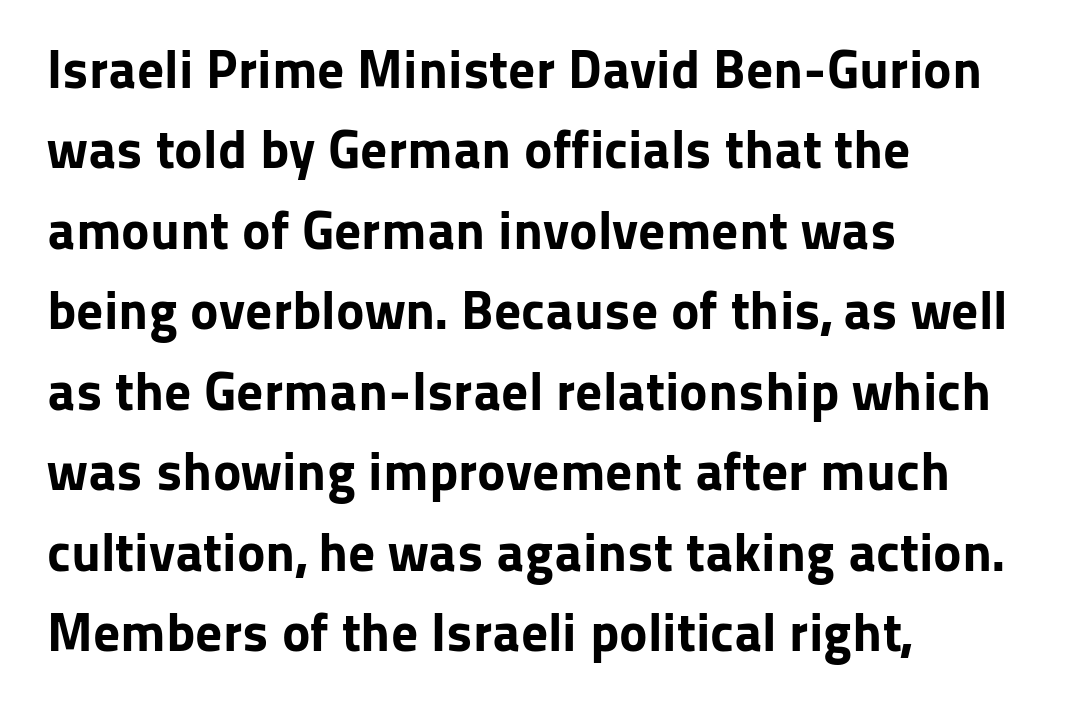
The image shows 54 px bold sans-serif type, upright; set left-aligned, normal line spacing (1.49x), normal letter spacing, not underlined; low stroke contrast and a medium x-height.
